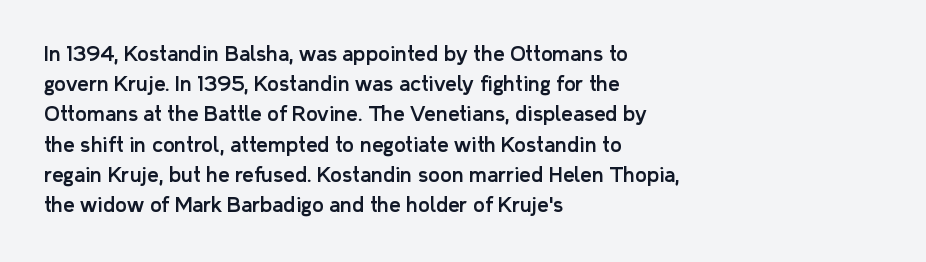
{"italic": "no", "underline": "no", "align": "left", "line_spacing": "normal", "line_spacing_ratio": 1.51, "letter_spacing": "normal", "letter_spacing_em": 0.0, "glyph_px": 20}
